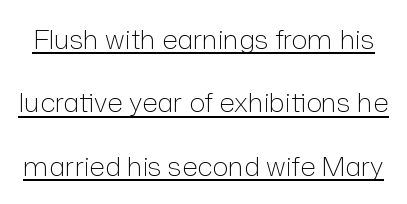
{"italic": "no", "bold": "no", "underline": "yes", "line_spacing": "loose", "line_spacing_ratio": 2.35, "letter_spacing": "normal", "letter_spacing_em": 0.0, "glyph_px": 27}
